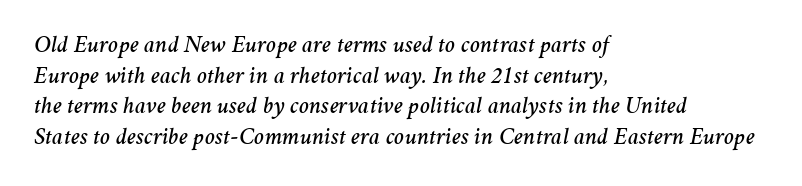
Q: Is the text italic (slanted)? A: Yes, it leans right by about 11 degrees.
Q: Is the text underlined? A: No.
Q: How is the paragraph aligned? A: Left-aligned.
Q: Is the spacing between letters normal or unusually wide? A: Normal.
Q: Is the spacing between lines tight, normal or loose? A: Normal.
